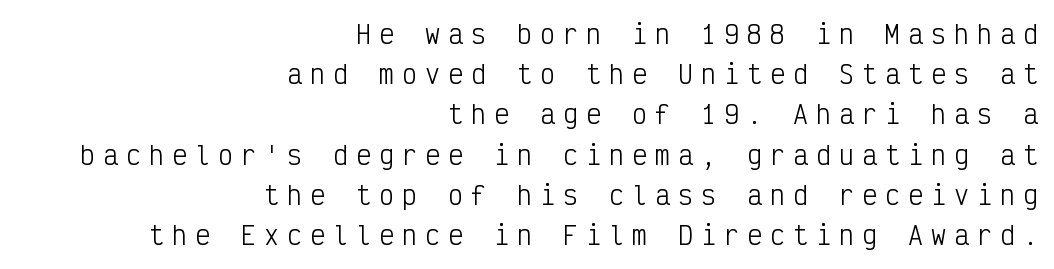
The gaps between neighbouring characters are conspicuously large. Is the block centered? No — it sits flush against the right margin. In terms of leading, this rendering sits right in the middle. Characters remain perfectly vertical along every line. Underlining? Definitely not there.
